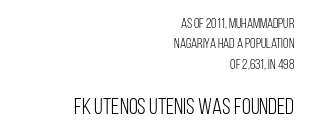
Q: Is the text bold? A: No.
Q: Is the text italic (slanted)? A: No, it is upright.
Q: Is the text underlined? A: No.
Q: How is the paragraph aligned? A: Right-aligned.
Q: Is the spacing between letters normal or unusually wide? A: Normal.
Q: Is the spacing between lines tight, normal or loose? A: Normal.
Q: Which block of text is set in a larger size, the first (top) or the second (bottom)? A: The second (bottom) one.
